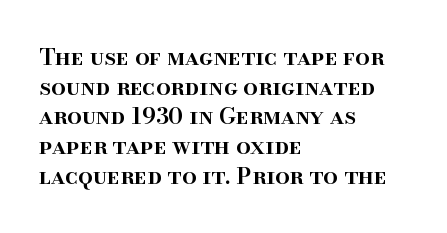
{"italic": "no", "bold": "semi", "underline": "no", "align": "left", "line_spacing": "normal", "line_spacing_ratio": 1.29, "letter_spacing": "normal", "letter_spacing_em": 0.0, "glyph_px": 23}
